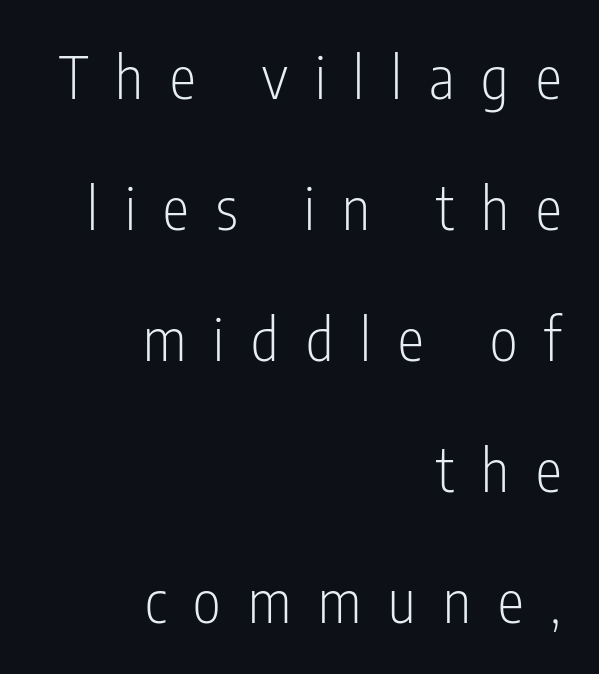
The image shows 59 px light, condensed sans-serif type, upright; set right-aligned, loose line spacing (2.22x), unusually wide letter spacing (+0.46 em), not underlined; low stroke contrast and a medium x-height.
